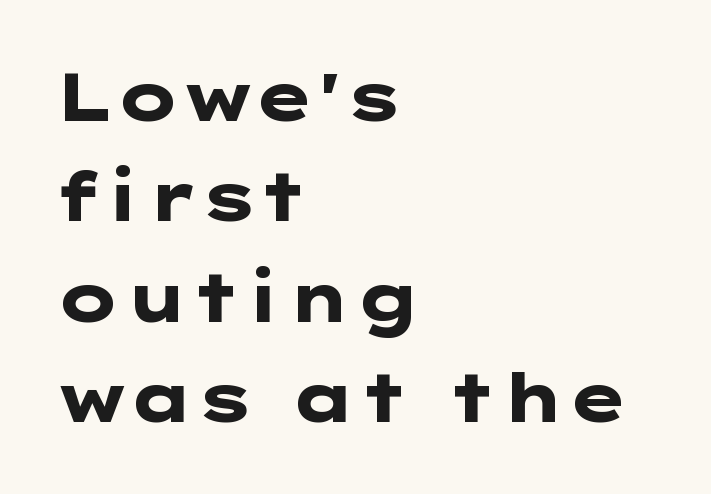
Q: Is the text bold? A: Yes.
Q: Is the text italic (slanted)? A: No, it is upright.
Q: Is the typeface a serif or a sans-serif typeface? A: Sans-serif.
Q: Is the text underlined? A: No.
Q: How is the paragraph aligned? A: Left-aligned.
Q: Is the spacing between letters normal or unusually wide? A: Normal.
Q: Is the spacing between lines tight, normal or loose? A: Normal.
Q: Width (condensed, normal, or wide)? A: Wide.
Q: Stroke contrast? A: Low.
Q: x-height? A: Medium.
